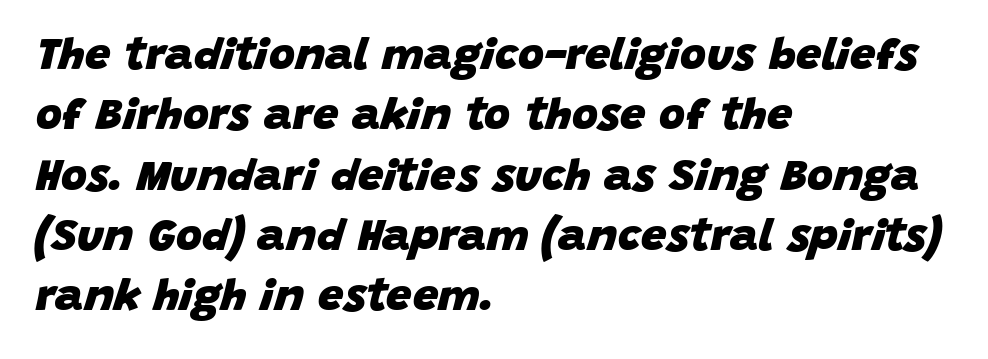
The image shows 45 px heavy type, italic (leaning right); set left-aligned, normal line spacing (1.34x), normal letter spacing, not underlined; low stroke contrast and a large x-height.
